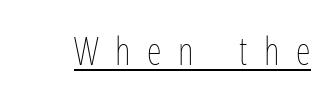
{"italic": "no", "bold": "no", "weight": "thin", "width": "condensed", "stroke_contrast": "low", "x_height": "medium", "monospaced": "no", "underline": "yes", "letter_spacing": "wide", "letter_spacing_em": 0.43, "glyph_px": 38}
